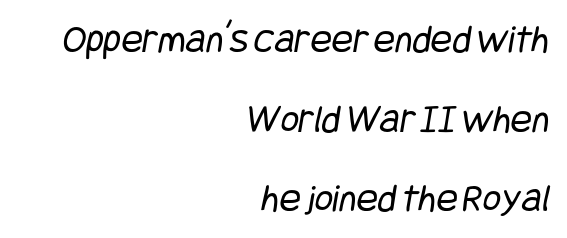
The image shows 40 px regular-weight, condensed sans-serif type; set right-aligned, loose line spacing (1.99x), normal letter spacing, not underlined; low stroke contrast and a large x-height.
